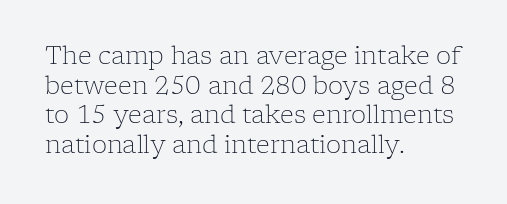
Q: Is the text bold? A: No.
Q: Is the text italic (slanted)? A: No, it is upright.
Q: Is the text underlined? A: No.
Q: How is the paragraph aligned? A: Left-aligned.
Q: Is the spacing between letters normal or unusually wide? A: Normal.
